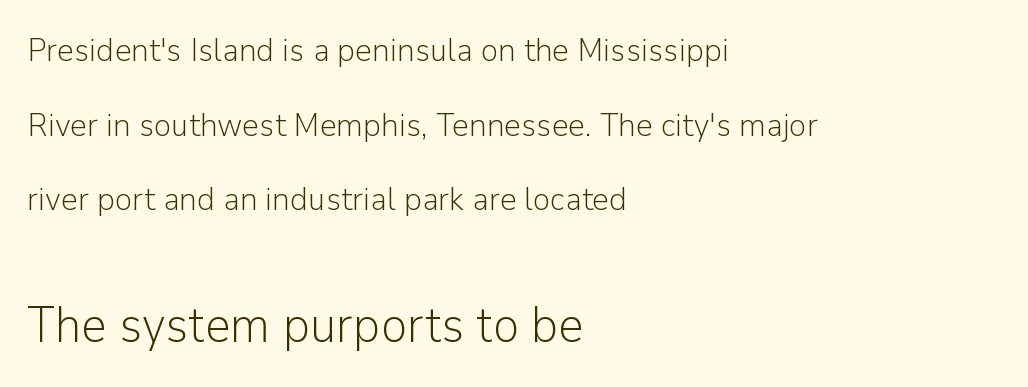
{"serif": "no", "italic": "no", "bold": "no", "weight": "light", "width": "normal", "stroke_contrast": "low", "x_height": "medium", "monospaced": "no", "underline": "no", "align": "left", "line_spacing": "loose", "line_spacing_ratio": 2.26, "letter_spacing": "normal", "letter_spacing_em": 0.0, "larger_block": "second", "size_ratio": 1.52, "glyph_px": 50}
